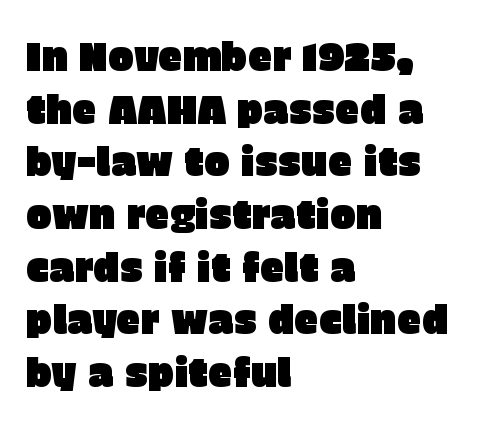
A roman cut, with each character standing at attention. The characters display no serif detailing; their extremities are plain. The words here are not underlined. One glance says typical: line gaps are just what's usual.
